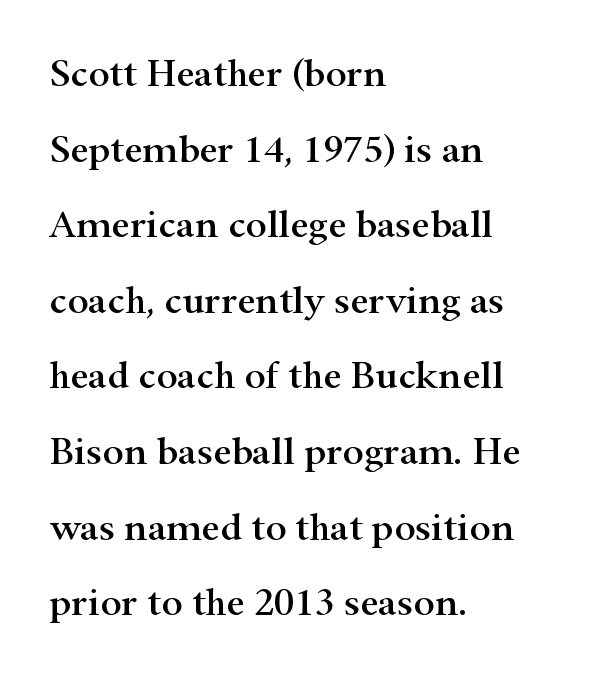
Q: Is the text italic (slanted)? A: No, it is upright.
Q: Is the typeface a serif or a sans-serif typeface? A: Serif.
Q: Is the text underlined? A: No.
Q: How is the paragraph aligned? A: Left-aligned.
Q: Is the spacing between letters normal or unusually wide? A: Normal.
Q: Width (condensed, normal, or wide)? A: Wide.
Q: Stroke contrast? A: High.
Q: x-height? A: Small.
Q: Monospaced? A: No.
